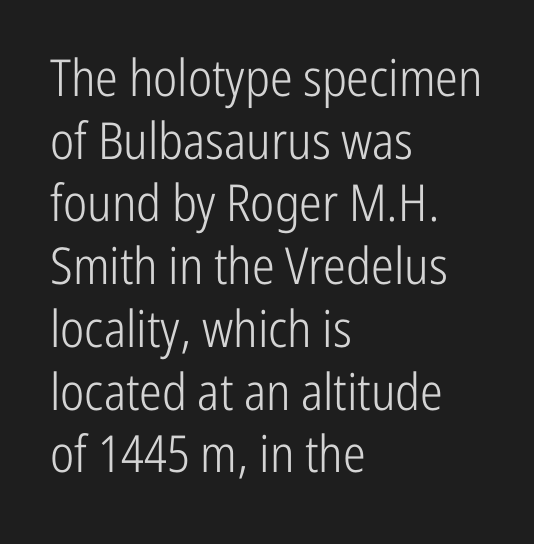
{"serif": "no", "italic": "no", "bold": "no", "weight": "light", "width": "condensed", "stroke_contrast": "low", "x_height": "medium", "monospaced": "no", "underline": "no", "align": "left", "line_spacing_ratio": 1.23, "letter_spacing": "normal", "letter_spacing_em": 0.0, "glyph_px": 51}
